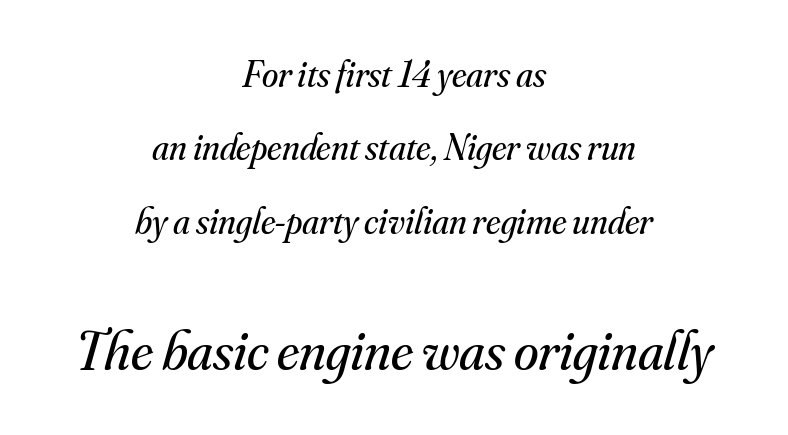
The image shows 56 px regular-weight serif type, italic (leaning right); set centered, loose line spacing (1.98x), normal letter spacing, not underlined; the second (bottom) block is 1.51x larger; medium stroke contrast and a small x-height.
